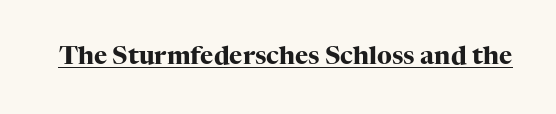
Q: Is the text bold? A: Yes.
Q: Is the text italic (slanted)? A: No, it is upright.
Q: Is the text underlined? A: Yes.
Q: Is the spacing between letters normal or unusually wide? A: Normal.
